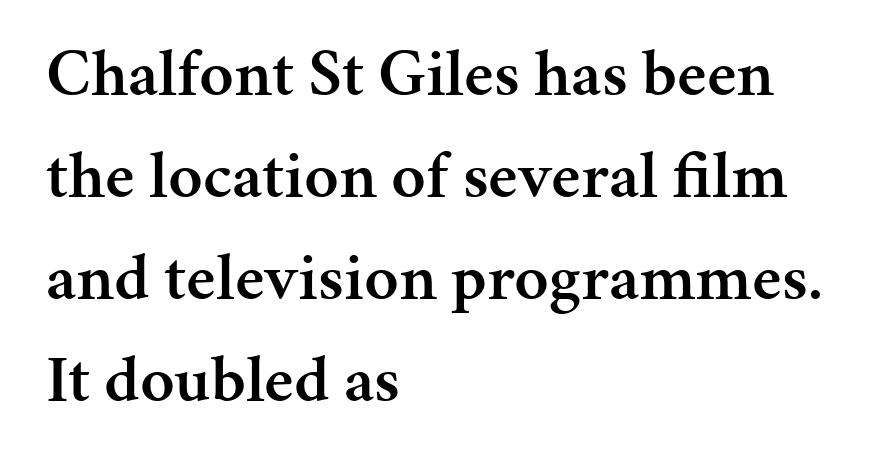
The image shows 67 px semibold serif type, upright; set left-aligned, normal line spacing (1.52x), normal letter spacing, not underlined; medium stroke contrast and a medium x-height.
